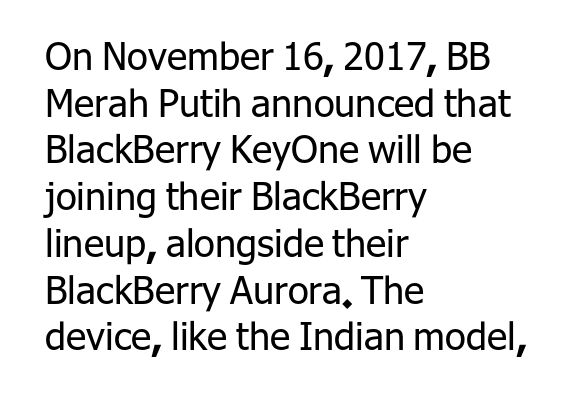
The horizontal fit of the characters is conventional and even. On a weight scale, this lands at 450 or below. The letters carry no serifs — their stems end cleanly without finishing strokes. The text block is weighted toward the left margin, trailing off unevenly rightward. Check under the words: just untouched page. The typography opts for an upright posture over an oblique one.
